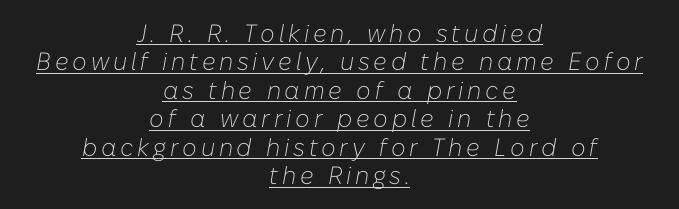
Underlining? Definitely there. This sample is center-justified, so both line endings float freely. Baseline-to-baseline distance is barely more than the letter height. Does the lettering tilt? It does — this is italic.
